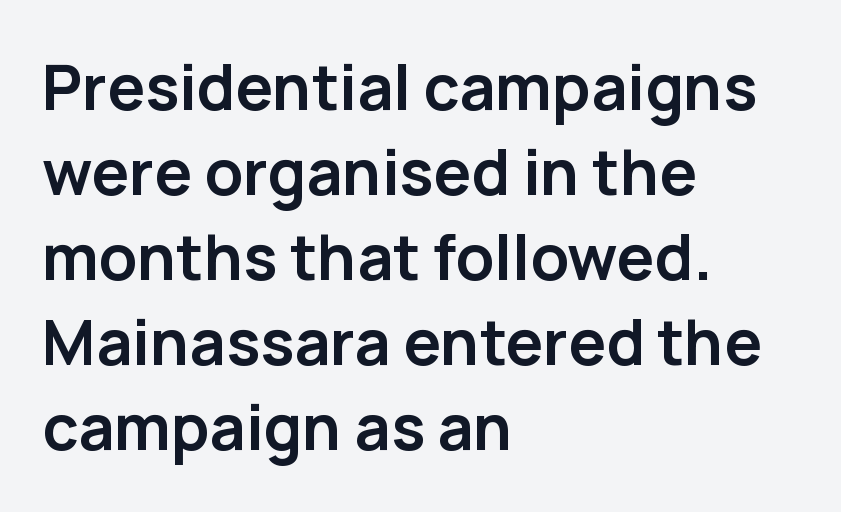
Q: Is the text bold? A: Yes.
Q: Is the text italic (slanted)? A: No, it is upright.
Q: Is the typeface a serif or a sans-serif typeface? A: Sans-serif.
Q: Is the text underlined? A: No.
Q: How is the paragraph aligned? A: Left-aligned.
Q: Is the spacing between letters normal or unusually wide? A: Normal.
Q: Is the spacing between lines tight, normal or loose? A: Normal.
Q: Width (condensed, normal, or wide)? A: Normal.
Q: Stroke contrast? A: Low.
Q: x-height? A: Medium.
Q: Monospaced? A: No.
